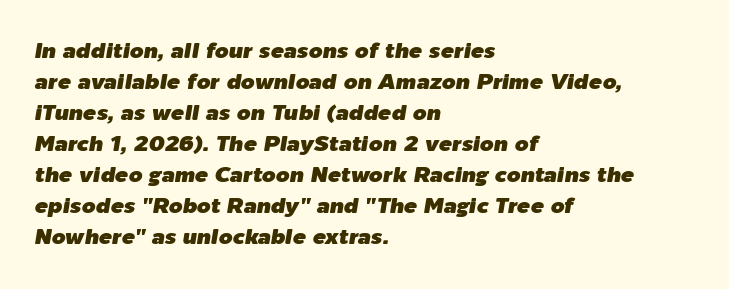
Whoever set this chose a conventional vertical rhythm. These lines are set flush left with a ragged right edge. Standard letterfit; no display-style spreading of the glyphs. Descenders hang freely into open space.
